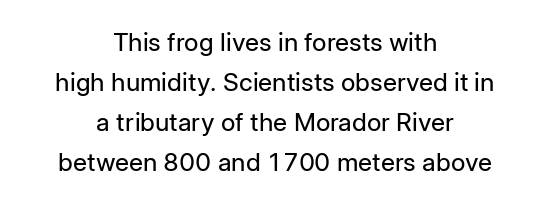
Q: Is the text bold? A: No.
Q: Is the text italic (slanted)? A: No, it is upright.
Q: Is the text underlined? A: No.
Q: How is the paragraph aligned? A: Centered.
Q: Is the spacing between letters normal or unusually wide? A: Normal.
Q: Is the spacing between lines tight, normal or loose? A: Normal.
